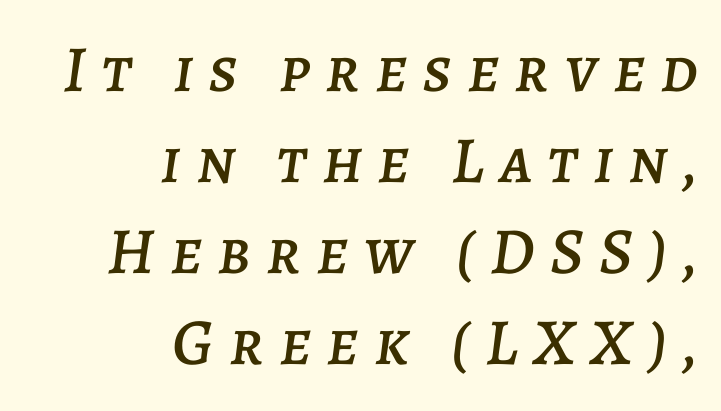
The image shows 66 px text type, italic (leaning right); set right-aligned, normal line spacing (1.38x), unusually wide letter spacing (+0.23 em), not underlined; low stroke contrast and a large x-height.
